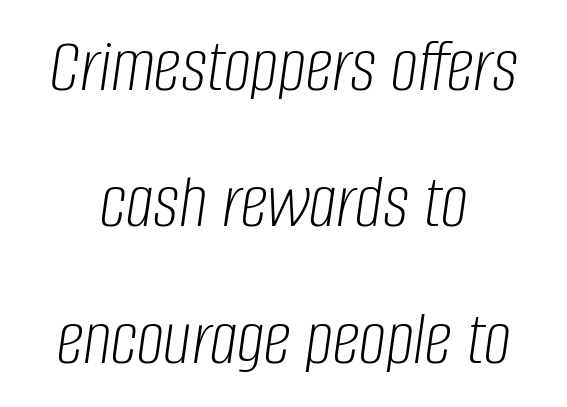
Q: Is the text bold? A: No.
Q: Is the text italic (slanted)? A: Yes, it leans right by about 8 degrees.
Q: Is the text underlined? A: No.
Q: How is the paragraph aligned? A: Centered.
Q: Is the spacing between letters normal or unusually wide? A: Normal.
Q: Width (condensed, normal, or wide)? A: Condensed.
Q: Stroke contrast? A: Low.
Q: x-height? A: Large.
Q: Monospaced? A: No.
